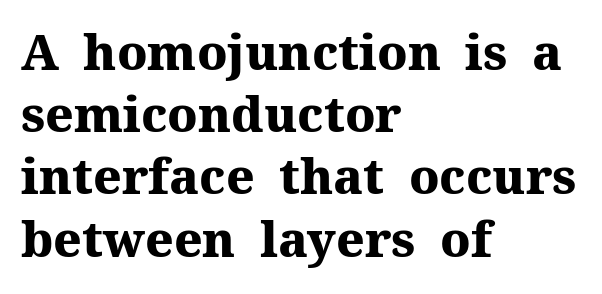
{"serif": "yes", "italic": "no", "bold": "yes", "weight": "heavy", "width": "normal", "stroke_contrast": "medium", "x_height": "medium", "monospaced": "no", "underline": "no", "align": "left", "line_spacing": "normal", "line_spacing_ratio": 1.27, "letter_spacing": "normal", "letter_spacing_em": 0.0, "glyph_px": 49}
